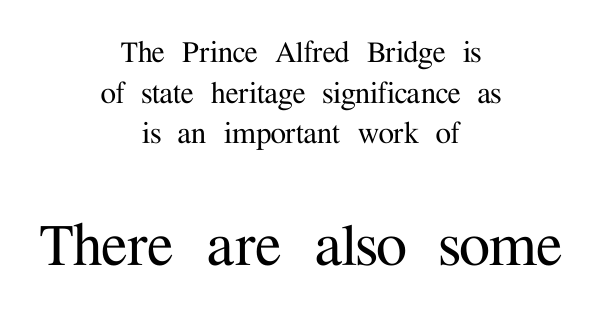
This rendering features lettering with no underline. Small over large — that's the arrangement of the two blocks here. These lines stack symmetrically, like a column narrowing and widening about its center. You can tell from the footed stems that serif type was used. Quick note: not italic, upright. These lines keep a tight, regular rhythm from letter to letter.
